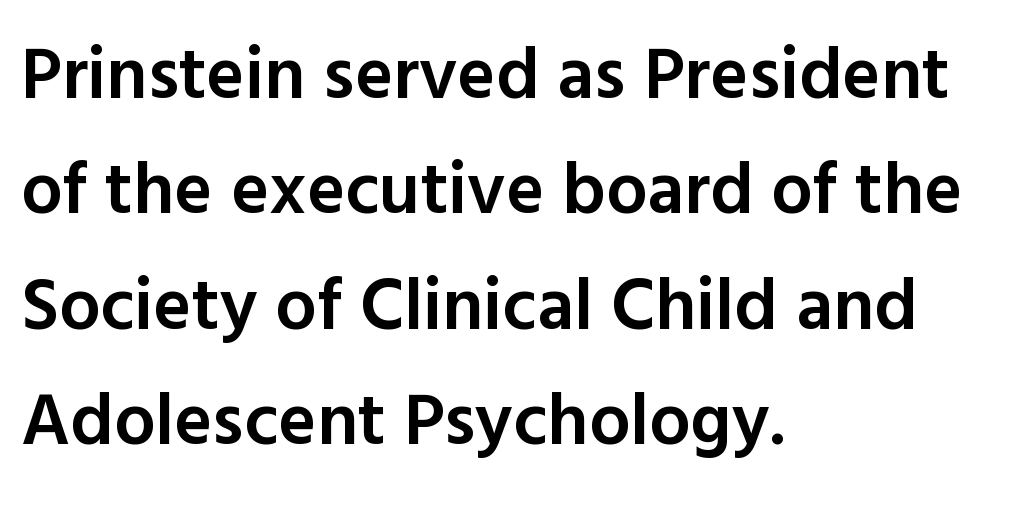
{"serif": "no", "italic": "no", "bold": "semi", "weight": "semibold", "width": "normal", "x_height": "medium", "monospaced": "no", "underline": "no", "align": "left", "line_spacing": "normal", "line_spacing_ratio": 1.58, "letter_spacing": "normal", "letter_spacing_em": 0.0, "glyph_px": 73}
